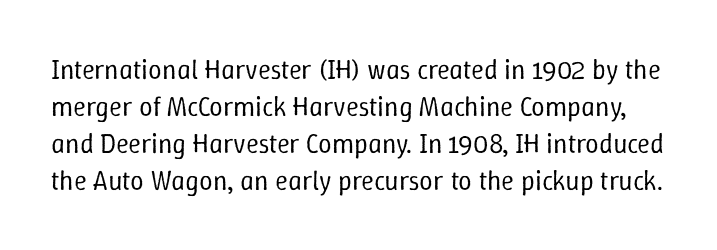
Q: Is the text bold? A: No.
Q: Is the text italic (slanted)? A: No, it is upright.
Q: Is the text underlined? A: No.
Q: Is the spacing between letters normal or unusually wide? A: Normal.
Q: Is the spacing between lines tight, normal or loose? A: Normal.
